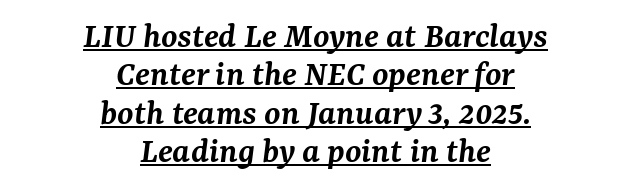
Unlike a clean sans, this face finishes its strokes with serifs. The rendering positions every line midway between the sides. Is the type slanted? Yes — the strokes lean at a clear angle. Reading down the column, the eye jumps only a short way to each next line. Looks like regular typesetting: each glyph gets only the width it needs. Typographic density is moderately raised because the face is semibold.
